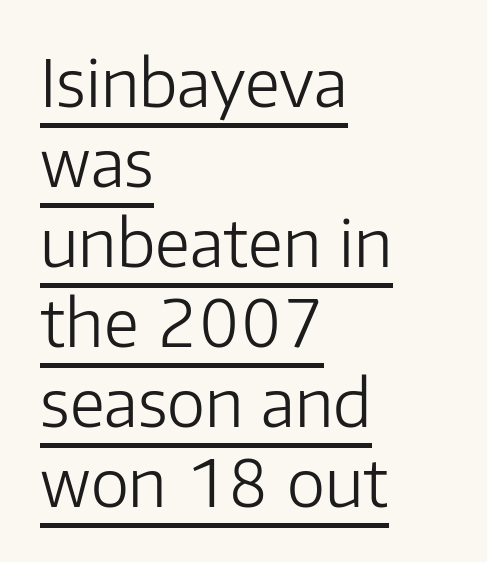
Looks like someone drew a line under every word here. A student would call this left alignment; a typographer would say flush left, rag right. Ascenders rise straight up at ninety degrees. Look at the tracking — it's just the regular setting, nothing added. Note: no serifs on the glyphs. This reads as an unemphasized weight, regular at the heaviest.
